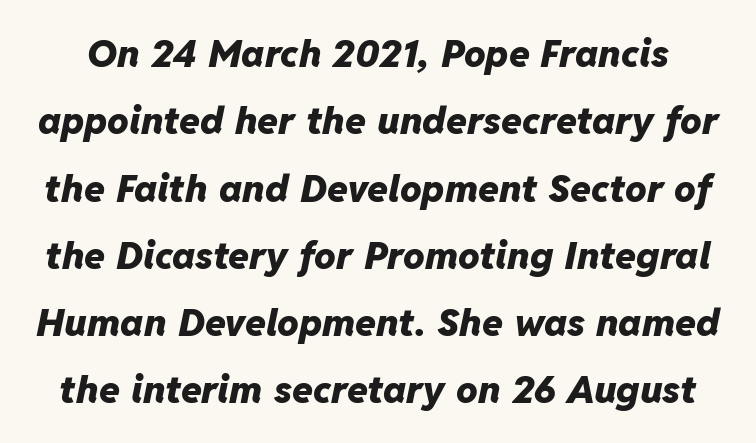
Q: Is the text bold? A: Yes.
Q: Is the text italic (slanted)? A: Yes, it leans right by about 11 degrees.
Q: Is the text underlined? A: No.
Q: Is the spacing between letters normal or unusually wide? A: Normal.
Q: Width (condensed, normal, or wide)? A: Normal.
Q: Stroke contrast? A: Low.
Q: x-height? A: Medium.
Q: Monospaced? A: No.
